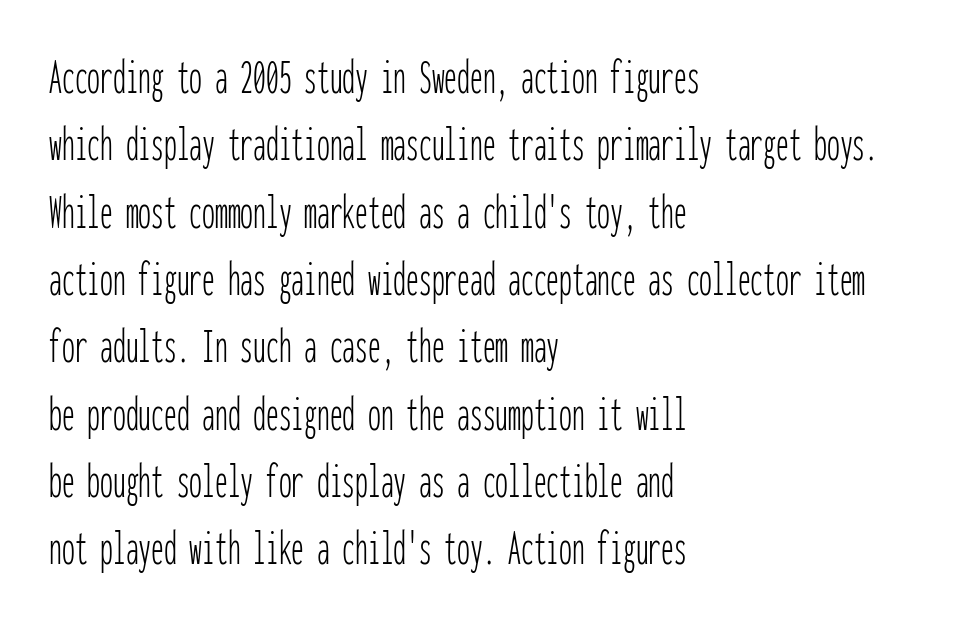
Serifs: no, the terminals of the letterforms are clean. Rows of type keep a routine distance in the vertical direction. Students, note that the glyphs here touch the page at normal intervals. Each letter, wide or thin by design, is forced into the same width here.
